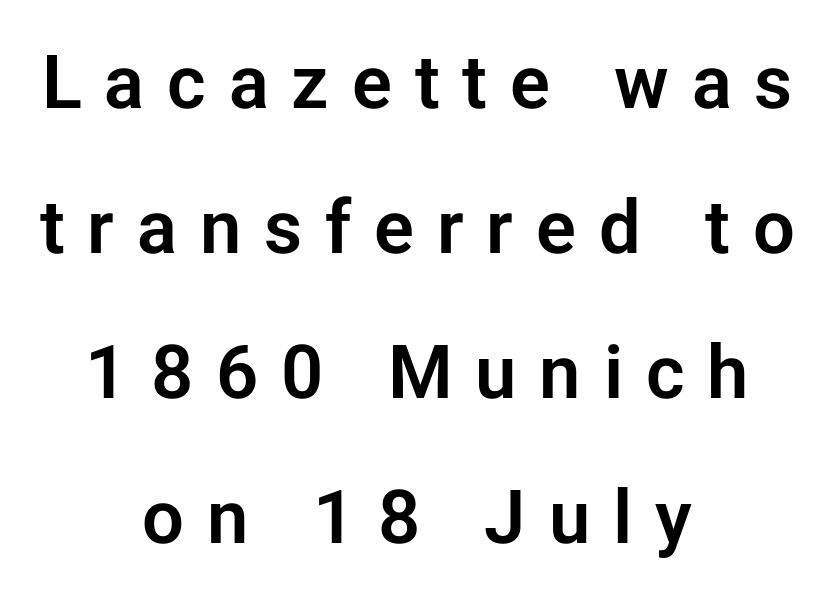
{"serif": "no", "italic": "no", "width": "normal", "stroke_contrast": "low", "x_height": "medium", "monospaced": "no", "underline": "no", "align": "center", "line_spacing": "loose", "line_spacing_ratio": 1.96, "letter_spacing": "wide", "letter_spacing_em": 0.31, "glyph_px": 74}
